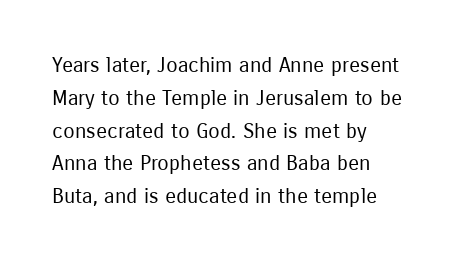
{"italic": "no", "bold": "no", "underline": "no", "align": "left", "line_spacing": "normal", "line_spacing_ratio": 1.56, "letter_spacing": "normal", "letter_spacing_em": 0.0, "glyph_px": 21}
